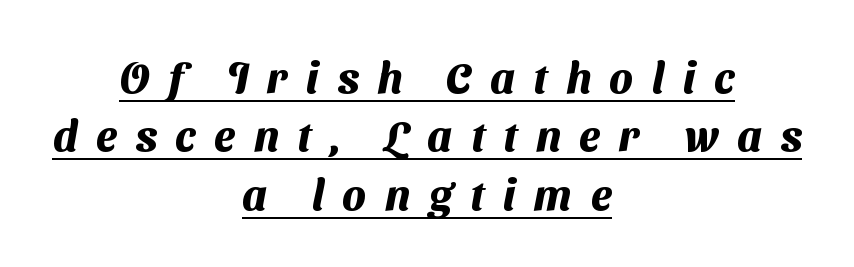
{"serif": "no", "bold": "yes", "weight": "heavy", "width": "normal", "stroke_contrast": "medium", "x_height": "medium", "monospaced": "no", "underline": "yes", "align": "center", "line_spacing": "normal", "line_spacing_ratio": 1.36, "letter_spacing": "wide", "letter_spacing_em": 0.43, "glyph_px": 43}
